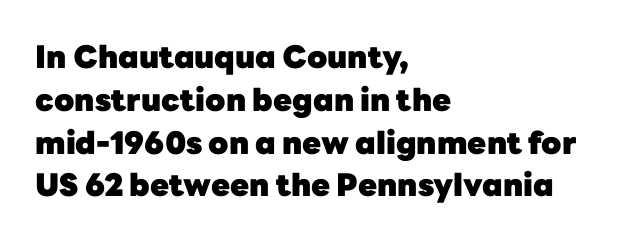
The image shows 31 px heavy sans-serif type, upright; set left-aligned, normal line spacing (1.38x), normal letter spacing, not underlined; low stroke contrast and a medium x-height.
